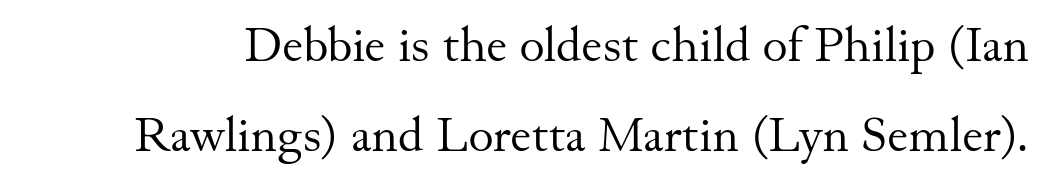
Q: Is the text bold? A: No.
Q: Is the text italic (slanted)? A: No, it is upright.
Q: Is the typeface a serif or a sans-serif typeface? A: Serif.
Q: Is the text underlined? A: No.
Q: Is the spacing between letters normal or unusually wide? A: Normal.
Q: Width (condensed, normal, or wide)? A: Normal.
Q: Stroke contrast? A: Medium.
Q: x-height? A: Small.
Q: Monospaced? A: No.
